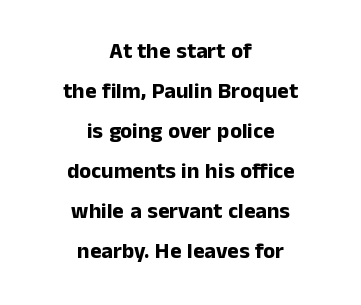
Q: Is the text bold? A: Yes.
Q: Is the text italic (slanted)? A: No, it is upright.
Q: Is the text underlined? A: No.
Q: How is the paragraph aligned? A: Centered.
Q: Is the spacing between letters normal or unusually wide? A: Normal.
